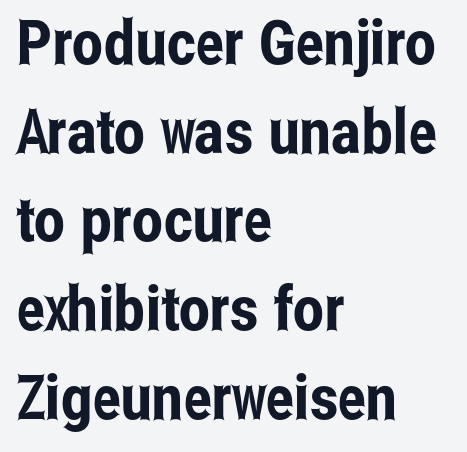
A typesetter would call this leading conventional body-copy spacing. These lines are composed in type without serifs. Caption: multi-line text, flush left, ragged right. The letterforms sit shoulder to shoulder at normal distance.
